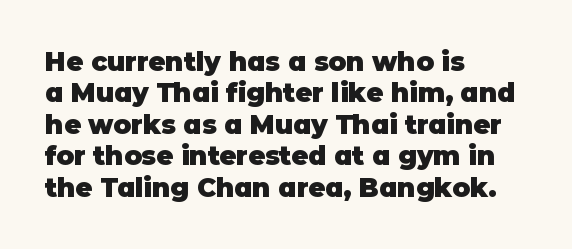
{"italic": "no", "bold": "yes", "underline": "no", "align": "left", "line_spacing_ratio": 1.21, "letter_spacing": "normal", "letter_spacing_em": 0.0, "glyph_px": 26}
